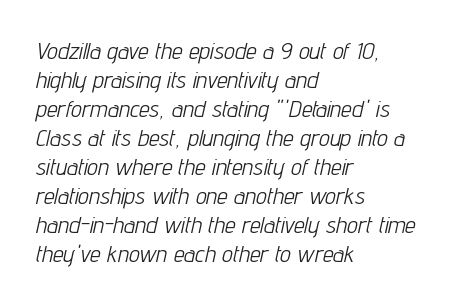
The image shows 24 px text type, italic (leaning right); set left-aligned, line spacing 1.21x, normal letter spacing, not underlined.
